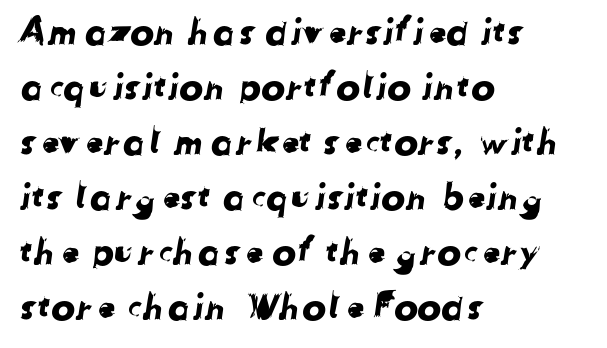
{"serif": "no", "width": "normal", "stroke_contrast": "low", "x_height": "medium", "monospaced": "no", "underline": "no", "align": "left", "line_spacing": "normal", "line_spacing_ratio": 1.53, "letter_spacing": "normal", "letter_spacing_em": 0.0, "glyph_px": 36}
